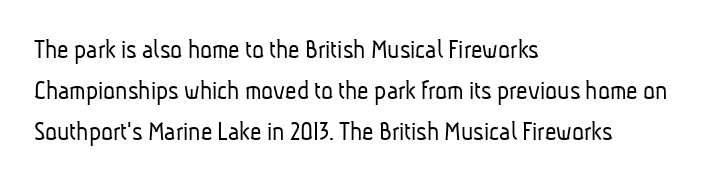
Q: Is the text bold? A: No.
Q: Is the typeface a serif or a sans-serif typeface? A: Sans-serif.
Q: Is the text underlined? A: No.
Q: How is the paragraph aligned? A: Left-aligned.
Q: Is the spacing between letters normal or unusually wide? A: Normal.
Q: Is the spacing between lines tight, normal or loose? A: Normal.
Q: Width (condensed, normal, or wide)? A: Condensed.
Q: Stroke contrast? A: Low.
Q: x-height? A: Medium.
Q: Monospaced? A: No.
